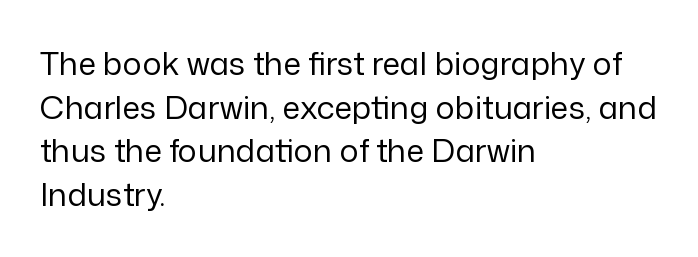
Counters stay open thanks to moderate or lighter strokes. Leading: standard. Reading down the block, your eye returns to a fixed left position each line. It's the straight-up-and-down kind of type.
